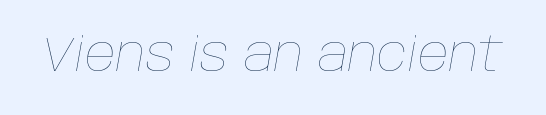
Q: Is the text bold? A: No.
Q: Is the text italic (slanted)? A: Yes, it leans right by about 10 degrees.
Q: Is the text underlined? A: No.
Q: Is the spacing between letters normal or unusually wide? A: Normal.
Q: Width (condensed, normal, or wide)? A: Normal.
Q: Stroke contrast? A: Low.
Q: x-height? A: Large.
Q: Monospaced? A: No.
